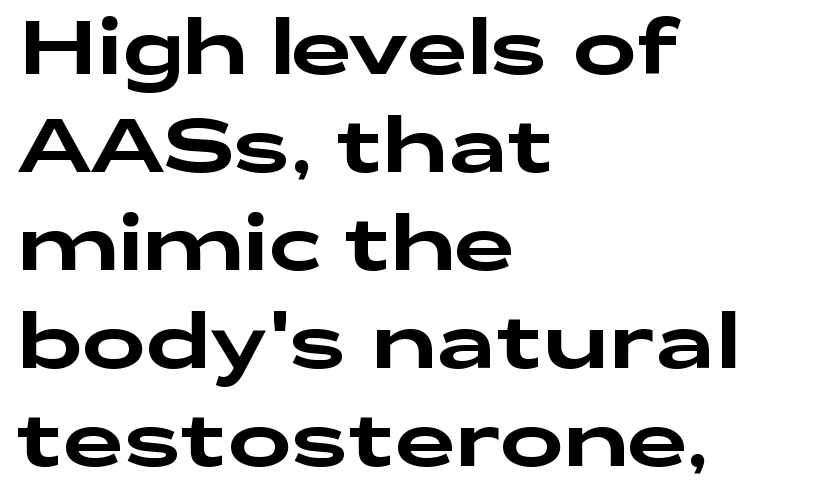
The image shows 76 px wide sans-serif type, upright; set left-aligned, normal line spacing (1.29x), normal letter spacing, not underlined; low stroke contrast and a medium x-height.
